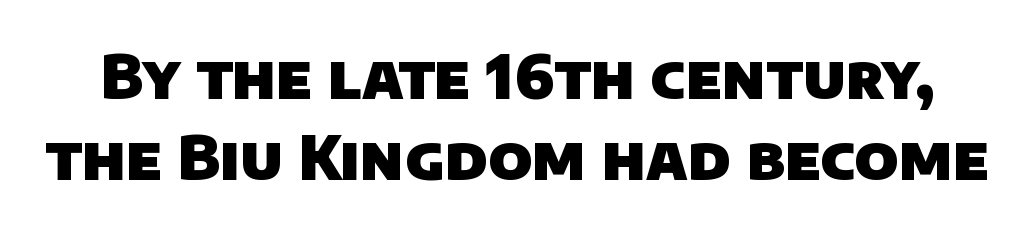
{"serif": "no", "bold": "yes", "weight": "heavy", "width": "normal", "stroke_contrast": "low", "x_height": "large", "monospaced": "no", "underline": "no", "line_spacing": "normal", "line_spacing_ratio": 1.33, "letter_spacing": "normal", "letter_spacing_em": 0.0, "glyph_px": 61}
